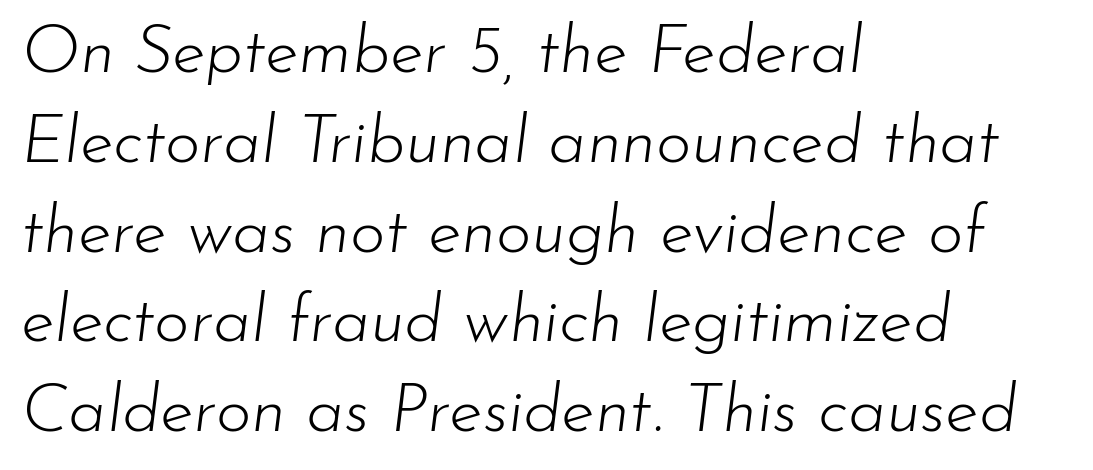
{"italic": "yes", "lean": "right", "slant_degrees": 7, "bold": "no", "weight": "light", "width": "normal", "stroke_contrast": "low", "x_height": "small", "monospaced": "no", "underline": "no", "align": "left", "line_spacing": "normal", "line_spacing_ratio": 1.32, "letter_spacing": "normal", "letter_spacing_em": 0.0, "glyph_px": 68}
